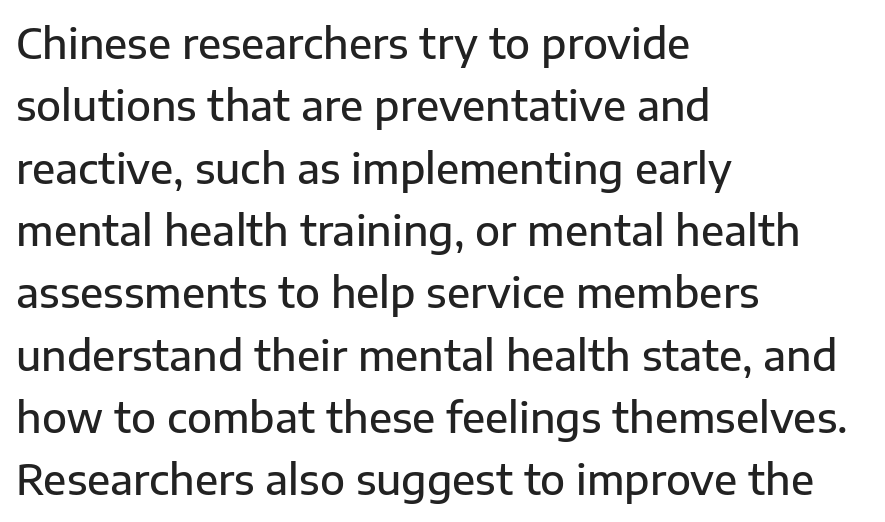
The image shows 41 px semibold sans-serif type, upright; set left-aligned, normal line spacing (1.52x), normal letter spacing, not underlined; low stroke contrast and a medium x-height.
